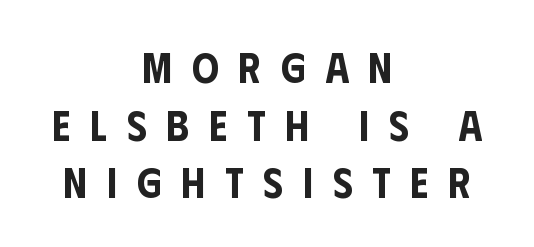
Q: Is the text italic (slanted)? A: No, it is upright.
Q: Is the typeface a serif or a sans-serif typeface? A: Sans-serif.
Q: Is the text underlined? A: No.
Q: How is the paragraph aligned? A: Centered.
Q: Is the spacing between letters normal or unusually wide? A: Unusually wide.
Q: Is the spacing between lines tight, normal or loose? A: Normal.
Q: Width (condensed, normal, or wide)? A: Condensed.
Q: Stroke contrast? A: Low.
Q: x-height? A: Large.
Q: Monospaced? A: No.
